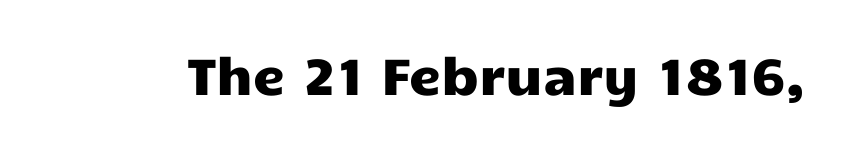
The specimen reads as upright at a glance. The space beneath each line is pristine and unruled. Note the varied advance widths — an 'i' is clearly narrower than an 'm'. The face used here is a sans, in the tradition of grotesques and geometrics. The face used here is rendered with its standard letterfit.
